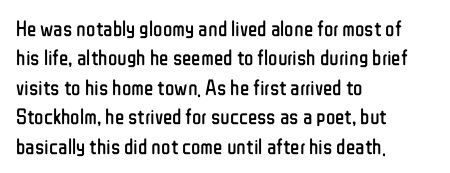
{"italic": "no", "bold": "no", "underline": "no", "align": "left", "line_spacing": "normal", "line_spacing_ratio": 1.34, "letter_spacing": "normal", "letter_spacing_em": 0.0, "glyph_px": 22}
